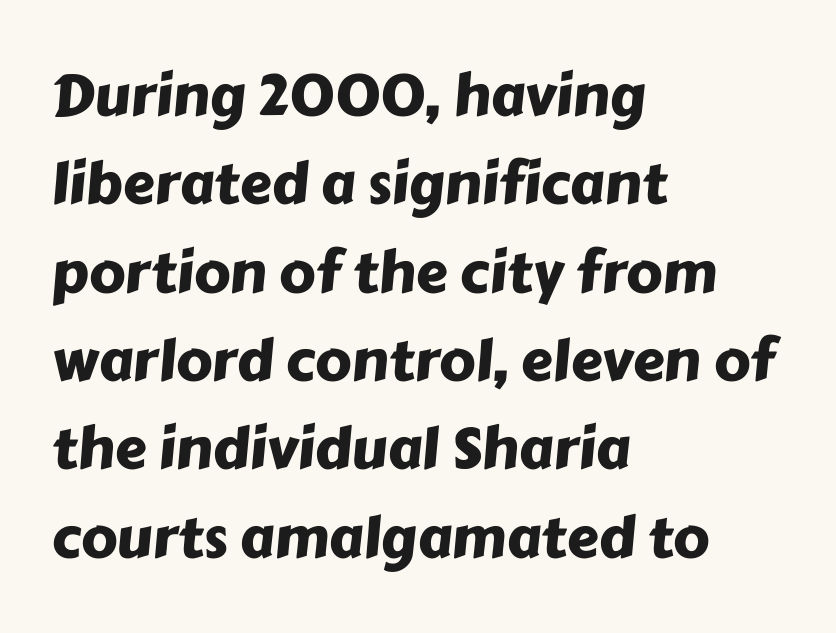
Q: Is the typeface a serif or a sans-serif typeface? A: Sans-serif.
Q: Is the text underlined? A: No.
Q: How is the paragraph aligned? A: Left-aligned.
Q: Is the spacing between letters normal or unusually wide? A: Normal.
Q: Is the spacing between lines tight, normal or loose? A: Normal.
Q: Width (condensed, normal, or wide)? A: Normal.
Q: Stroke contrast? A: Low.
Q: x-height? A: Medium.
Q: Monospaced? A: No.
